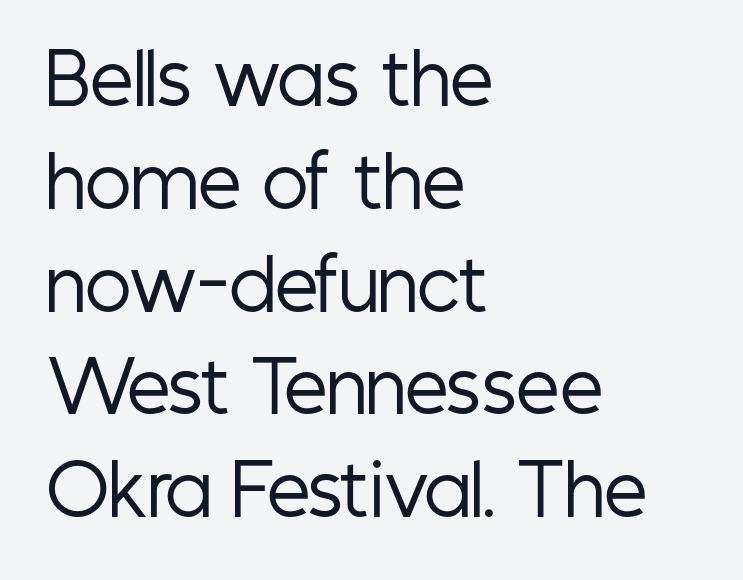
Q: Is the text bold? A: No.
Q: Is the text italic (slanted)? A: No, it is upright.
Q: Is the typeface a serif or a sans-serif typeface? A: Sans-serif.
Q: Is the text underlined? A: No.
Q: How is the paragraph aligned? A: Left-aligned.
Q: Is the spacing between letters normal or unusually wide? A: Normal.
Q: Is the spacing between lines tight, normal or loose? A: Normal.
Q: Width (condensed, normal, or wide)? A: Condensed.
Q: Stroke contrast? A: Low.
Q: x-height? A: Medium.
Q: Monospaced? A: No.
